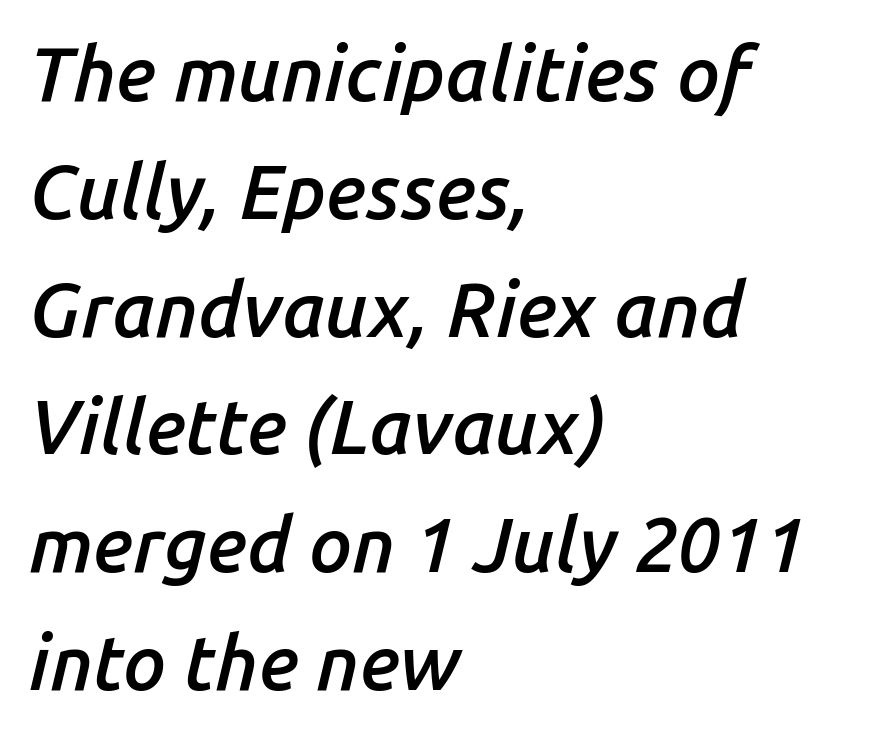
{"italic": "yes", "lean": "right", "slant_degrees": 14, "bold": "semi", "weight": "semibold", "width": "normal", "stroke_contrast": "low", "x_height": "medium", "monospaced": "no", "underline": "no", "align": "left", "line_spacing": "normal", "line_spacing_ratio": 1.55, "letter_spacing": "normal", "letter_spacing_em": 0.0, "glyph_px": 76}
